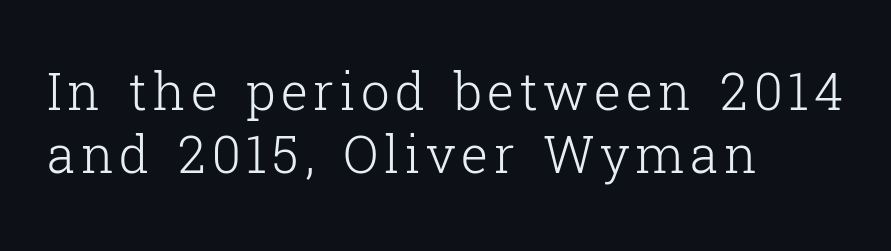
The image shows 51 px light serif type, upright; set left-aligned, line spacing 1.24x, not underlined; low stroke contrast and a medium x-height.
